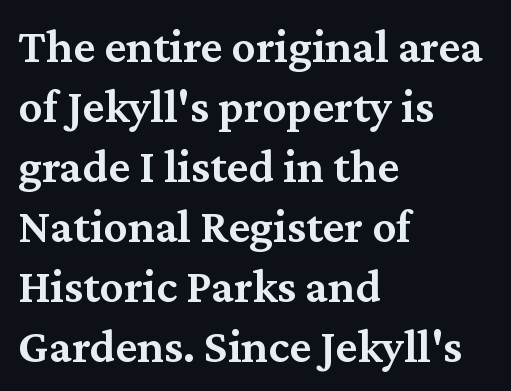
Q: Is the text bold? A: Semi-bold.
Q: Is the text italic (slanted)? A: No, it is upright.
Q: Is the typeface a serif or a sans-serif typeface? A: Serif.
Q: Is the text underlined? A: No.
Q: How is the paragraph aligned? A: Left-aligned.
Q: Is the spacing between letters normal or unusually wide? A: Normal.
Q: Is the spacing between lines tight, normal or loose? A: Normal.
Q: Width (condensed, normal, or wide)? A: Normal.
Q: Stroke contrast? A: Medium.
Q: x-height? A: Medium.
Q: Monospaced? A: No.
